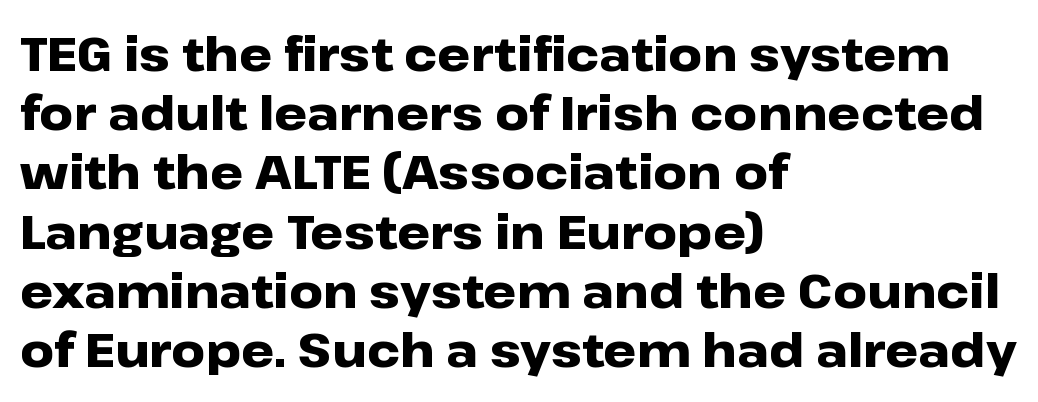
{"serif": "no", "italic": "no", "bold": "yes", "weight": "heavy", "width": "wide", "stroke_contrast": "low", "x_height": "medium", "monospaced": "no", "underline": "no", "align": "left", "line_spacing": "normal", "line_spacing_ratio": 1.26, "letter_spacing": "normal", "letter_spacing_em": 0.0, "glyph_px": 47}
